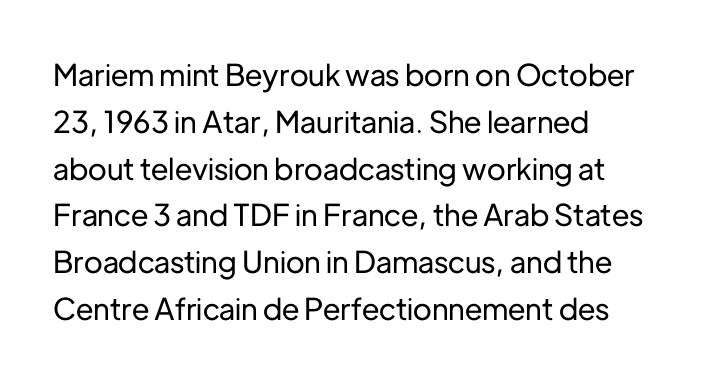
Q: Is the text italic (slanted)? A: No, it is upright.
Q: Is the typeface a serif or a sans-serif typeface? A: Sans-serif.
Q: Is the text underlined? A: No.
Q: How is the paragraph aligned? A: Left-aligned.
Q: Is the spacing between letters normal or unusually wide? A: Normal.
Q: Is the spacing between lines tight, normal or loose? A: Normal.
Q: Width (condensed, normal, or wide)? A: Normal.
Q: Stroke contrast? A: Low.
Q: x-height? A: Medium.
Q: Monospaced? A: No.
